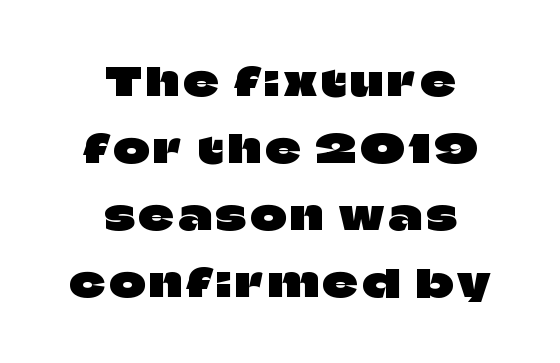
The image shows 39 px sans-serif type, upright; set centered, line spacing 1.72x, not underlined; low stroke contrast and a large x-height.
